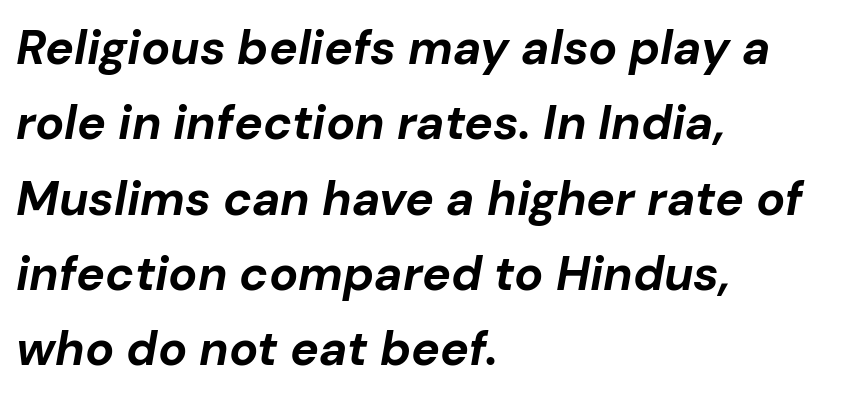
The image shows 48 px bold type, italic (leaning right); set left-aligned, normal line spacing (1.57x), normal letter spacing, not underlined; low stroke contrast and a medium x-height.
